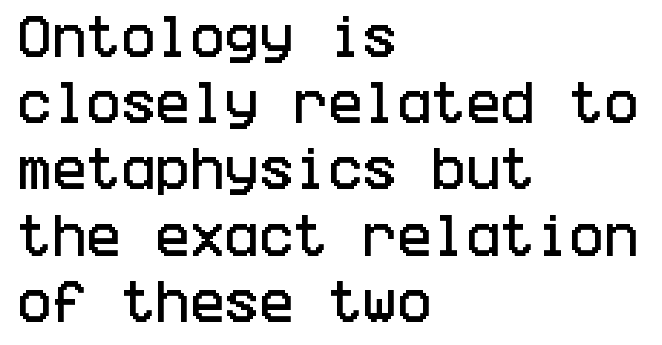
Q: Is the text italic (slanted)? A: No, it is upright.
Q: Is the typeface a serif or a sans-serif typeface? A: Sans-serif.
Q: Is the text underlined? A: No.
Q: How is the paragraph aligned? A: Left-aligned.
Q: Is the spacing between letters normal or unusually wide? A: Normal.
Q: Is the spacing between lines tight, normal or loose? A: Normal.
Q: Width (condensed, normal, or wide)? A: Condensed.
Q: Stroke contrast? A: Low.
Q: x-height? A: Large.
